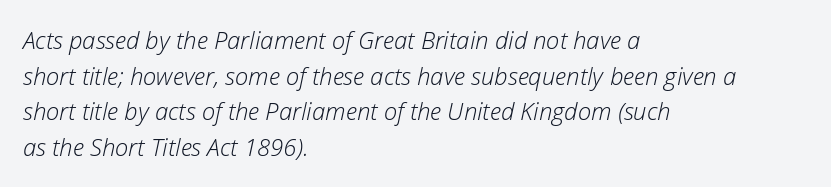
{"italic": "yes", "lean": "right", "slant_degrees": 12, "bold": "no", "underline": "no", "align": "left", "line_spacing": "normal", "line_spacing_ratio": 1.48, "letter_spacing": "normal", "letter_spacing_em": 0.0, "glyph_px": 24}
